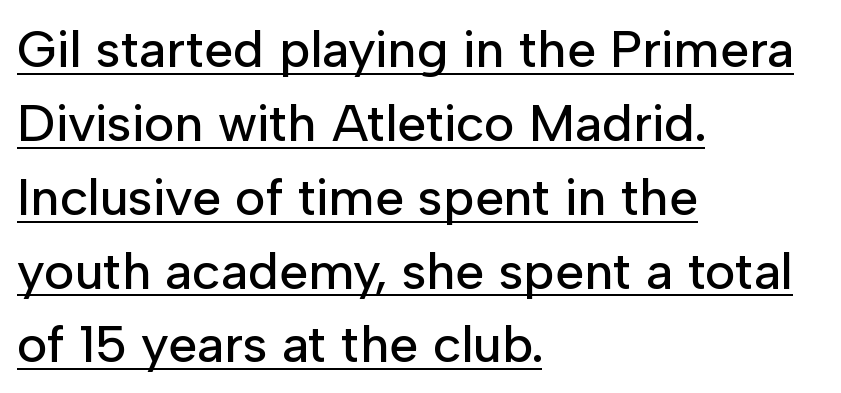
Q: Is the text italic (slanted)? A: No, it is upright.
Q: Is the typeface a serif or a sans-serif typeface? A: Sans-serif.
Q: Is the text underlined? A: Yes.
Q: How is the paragraph aligned? A: Left-aligned.
Q: Is the spacing between letters normal or unusually wide? A: Normal.
Q: Is the spacing between lines tight, normal or loose? A: Normal.
Q: Width (condensed, normal, or wide)? A: Normal.
Q: Stroke contrast? A: Low.
Q: x-height? A: Medium.
Q: Monospaced? A: No.
